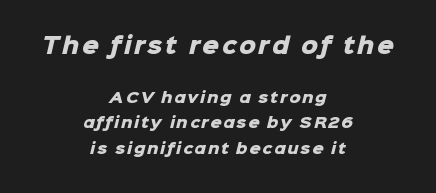
Q: Is the text bold? A: Yes.
Q: Is the text underlined? A: No.
Q: How is the paragraph aligned? A: Centered.
Q: Which block of text is set in a larger size, the first (top) or the second (bottom)? A: The first (top) one.
